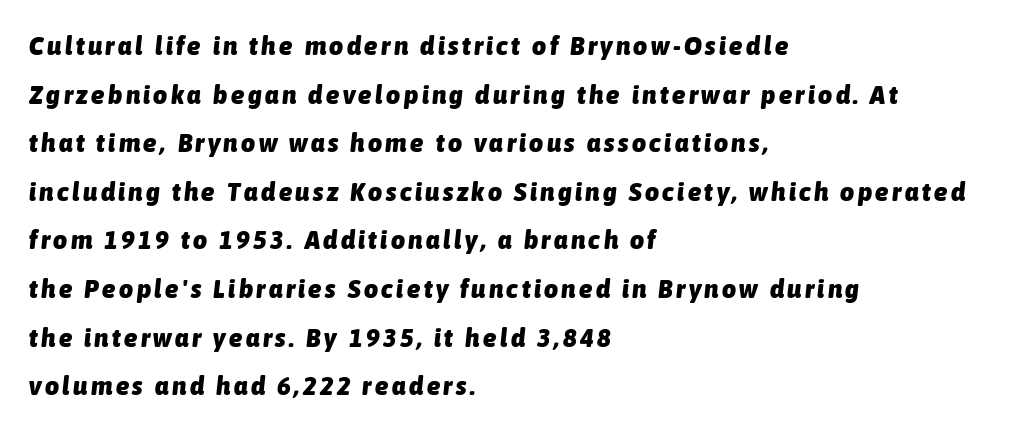
The paragraph has a hard left edge and a soft right edge. A typesetter would mark this as italic. The passage shown is emphatically bold. Lines of text with bare space underneath.
